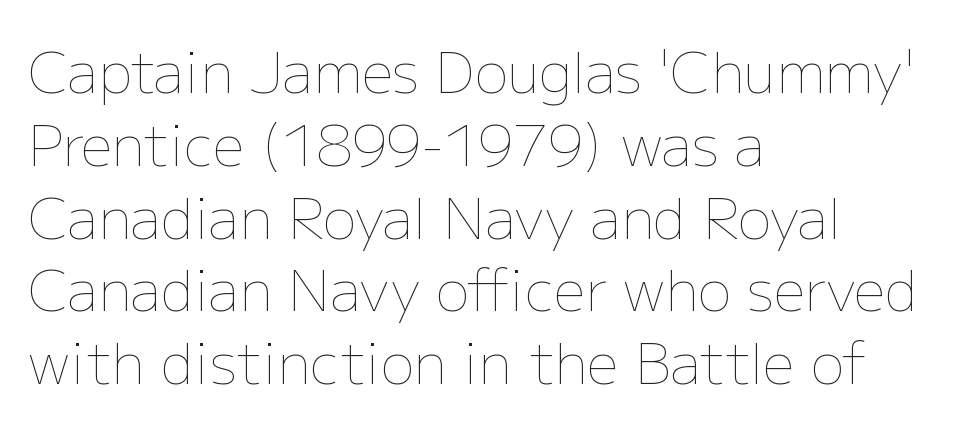
{"italic": "no", "bold": "no", "weight": "thin", "width": "normal", "stroke_contrast": "low", "x_height": "medium", "monospaced": "no", "underline": "no", "align": "left", "line_spacing": "normal", "line_spacing_ratio": 1.3, "letter_spacing": "normal", "letter_spacing_em": 0.0, "glyph_px": 56}
